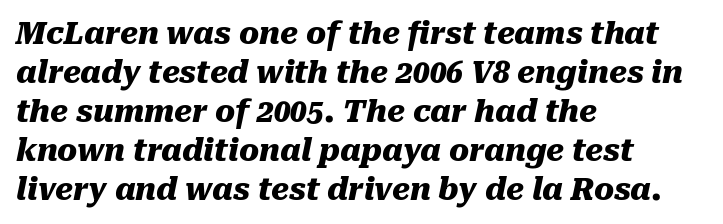
Q: Is the text bold? A: Yes.
Q: Is the text italic (slanted)? A: Yes, it leans right by about 10 degrees.
Q: Is the text underlined? A: No.
Q: How is the paragraph aligned? A: Left-aligned.
Q: Is the spacing between letters normal or unusually wide? A: Normal.
Q: Is the spacing between lines tight, normal or loose? A: Normal.
Q: Width (condensed, normal, or wide)? A: Normal.
Q: Stroke contrast? A: Medium.
Q: x-height? A: Medium.
Q: Monospaced? A: No.
